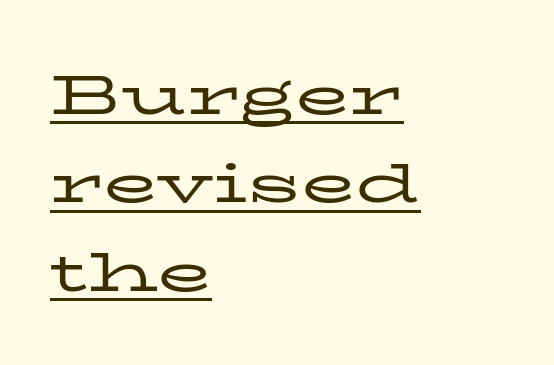
Upright lettering throughout. Compared with a centered layout, this one pins lines to the left instead. This sample has the flowing, uneven cadence of proportional lettering. Emphasis is given by a line drawn under the lettering. The line texture is even and compact thanks to regular tracking.
